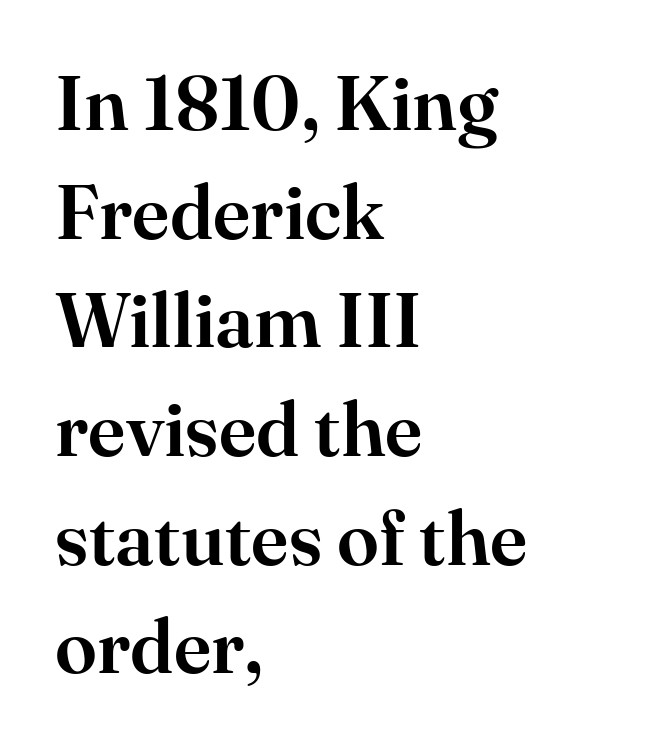
Q: Is the text italic (slanted)? A: No, it is upright.
Q: Is the typeface a serif or a sans-serif typeface? A: Serif.
Q: Is the text underlined? A: No.
Q: How is the paragraph aligned? A: Left-aligned.
Q: Is the spacing between letters normal or unusually wide? A: Normal.
Q: Is the spacing between lines tight, normal or loose? A: Normal.
Q: Width (condensed, normal, or wide)? A: Normal.
Q: Stroke contrast? A: High.
Q: x-height? A: Small.
Q: Monospaced? A: No.
